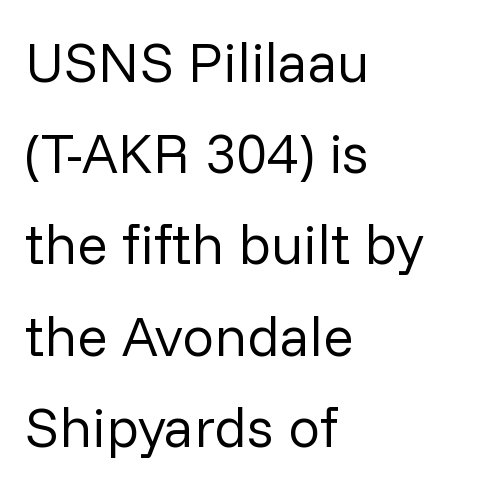
Q: Is the text bold? A: No.
Q: Is the text italic (slanted)? A: No, it is upright.
Q: Is the typeface a serif or a sans-serif typeface? A: Sans-serif.
Q: Is the text underlined? A: No.
Q: How is the paragraph aligned? A: Left-aligned.
Q: Is the spacing between letters normal or unusually wide? A: Normal.
Q: Is the spacing between lines tight, normal or loose? A: Normal.
Q: Width (condensed, normal, or wide)? A: Normal.
Q: Stroke contrast? A: Low.
Q: x-height? A: Medium.
Q: Monospaced? A: No.
